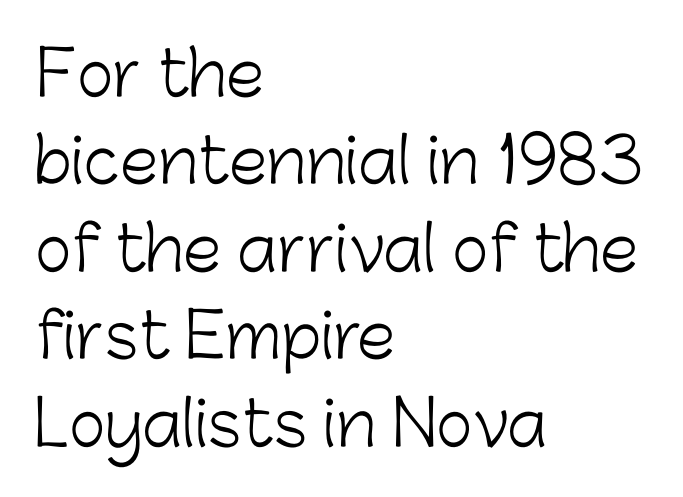
The image shows 62 px light sans-serif type, upright; set left-aligned, normal line spacing (1.41x), normal letter spacing, not underlined; low stroke contrast and a medium x-height.
